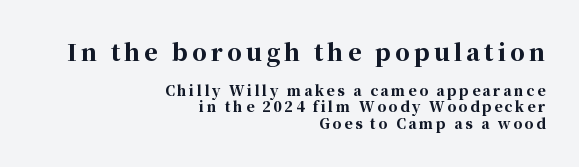
Q: Is the text bold? A: Yes.
Q: Is the text italic (slanted)? A: No, it is upright.
Q: Is the text underlined? A: No.
Q: How is the paragraph aligned? A: Right-aligned.
Q: Which block of text is set in a larger size, the first (top) or the second (bottom)? A: The first (top) one.
